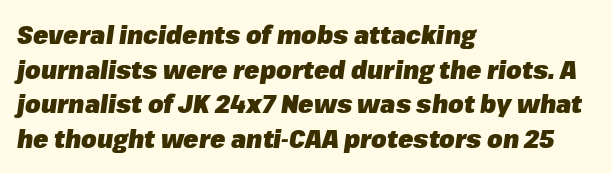
The passage shown is emphatically bold. Does the lettering tilt? It does — this is italic. Regular leading. Decoration check: the copy has no underline. Spacing between characters is what you'd get straight out of the box.
